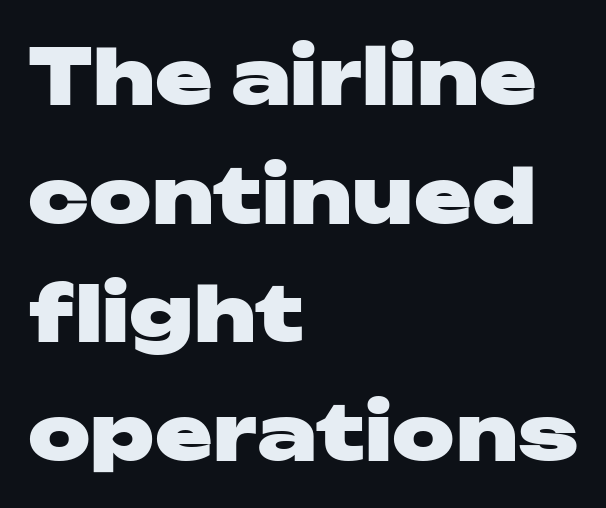
The space directly below the letters is spotless. Reading down the column, the eye jumps a familiar distance to each next line. Do the letters lean? They stand straight. Character widths vary here, with narrow letters taking less room than wide ones. Words appear dense and cohesive because spacing is normal. The face used here has the dense, thick strokes of a bold.
